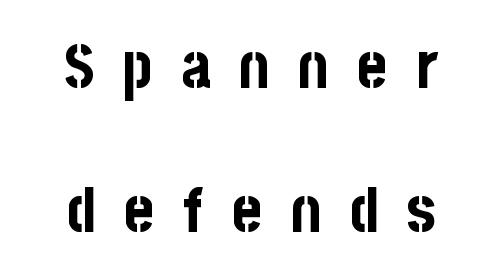
The image shows 63 px bold, condensed sans-serif type, upright; set centered, loose line spacing (2.28x), unusually wide letter spacing (+0.45 em), not underlined; low stroke contrast and a large x-height.
